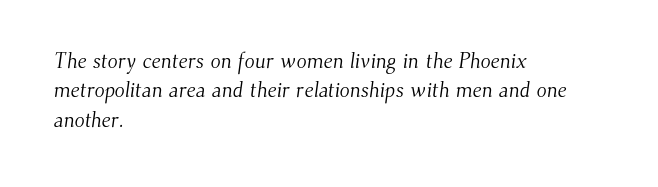
In terms of letterspacing, this is plain default setting. Just letters on the line, the space beneath them empty. Layout note: lines flush left. Stroke mass is kept to a normal reading level or below. The vertical gap from one line to the next is medium.
